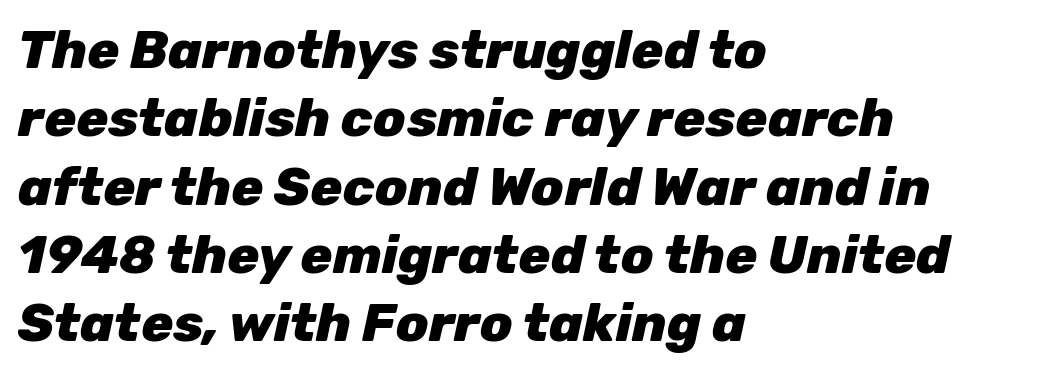
{"italic": "yes", "lean": "right", "slant_degrees": 12, "bold": "yes", "weight": "heavy", "width": "normal", "stroke_contrast": "low", "x_height": "medium", "monospaced": "no", "underline": "no", "align": "left", "line_spacing": "normal", "line_spacing_ratio": 1.29, "letter_spacing": "normal", "letter_spacing_em": 0.0, "glyph_px": 53}
